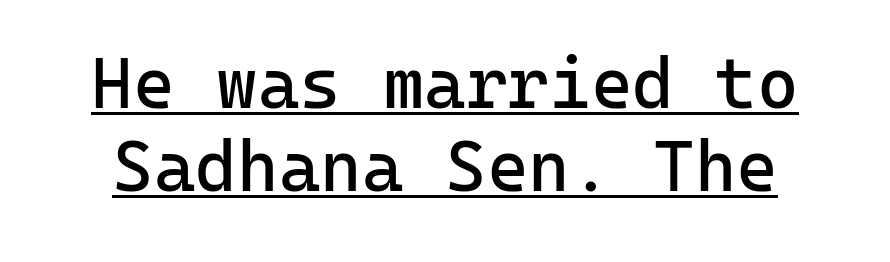
The image shows 71 px regular-weight sans-serif type, upright, monospaced; set line spacing 1.17x, normal letter spacing, underlined; low stroke contrast and a medium x-height.
